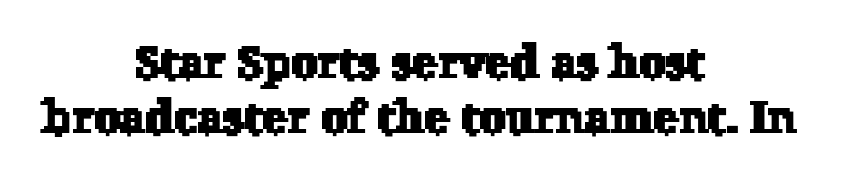
Q: Is the typeface a serif or a sans-serif typeface? A: Serif.
Q: Is the text underlined? A: No.
Q: How is the paragraph aligned? A: Centered.
Q: Is the spacing between letters normal or unusually wide? A: Normal.
Q: Width (condensed, normal, or wide)? A: Normal.
Q: Stroke contrast? A: Low.
Q: x-height? A: Medium.
Q: Monospaced? A: No.
